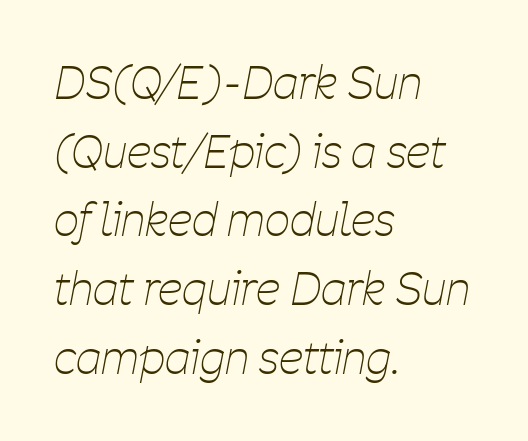
{"italic": "yes", "lean": "right", "slant_degrees": 11, "bold": "no", "weight": "thin", "width": "condensed", "stroke_contrast": "low", "x_height": "medium", "monospaced": "no", "underline": "no", "align": "left", "line_spacing": "normal", "line_spacing_ratio": 1.56, "letter_spacing": "normal", "letter_spacing_em": 0.0, "glyph_px": 44}
